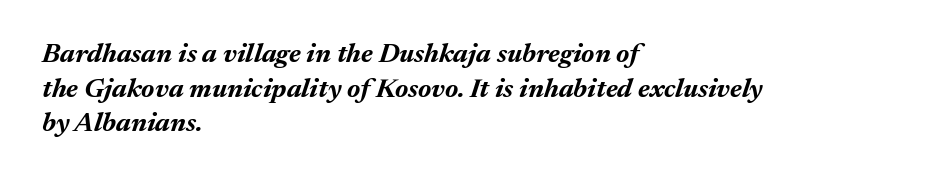
Q: Is the text bold? A: Yes.
Q: Is the text italic (slanted)? A: Yes, it leans right by about 17 degrees.
Q: Is the text underlined? A: No.
Q: How is the paragraph aligned? A: Left-aligned.
Q: Is the spacing between letters normal or unusually wide? A: Normal.
Q: Is the spacing between lines tight, normal or loose? A: Normal.
